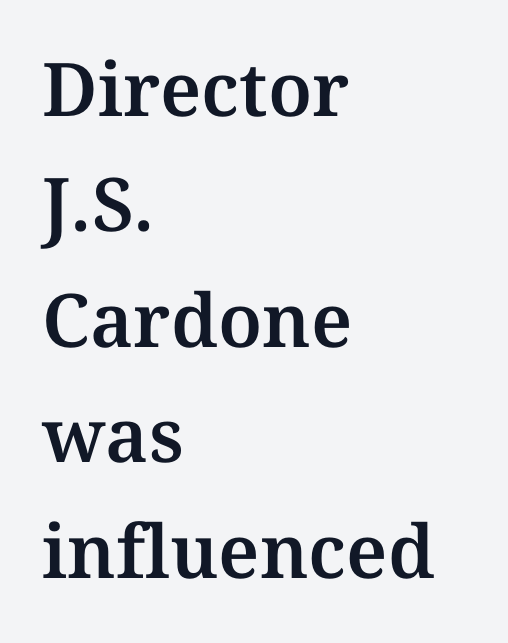
The image shows 74 px serif type, upright; set left-aligned, normal line spacing (1.56x), normal letter spacing, not underlined; medium stroke contrast and a medium x-height.
